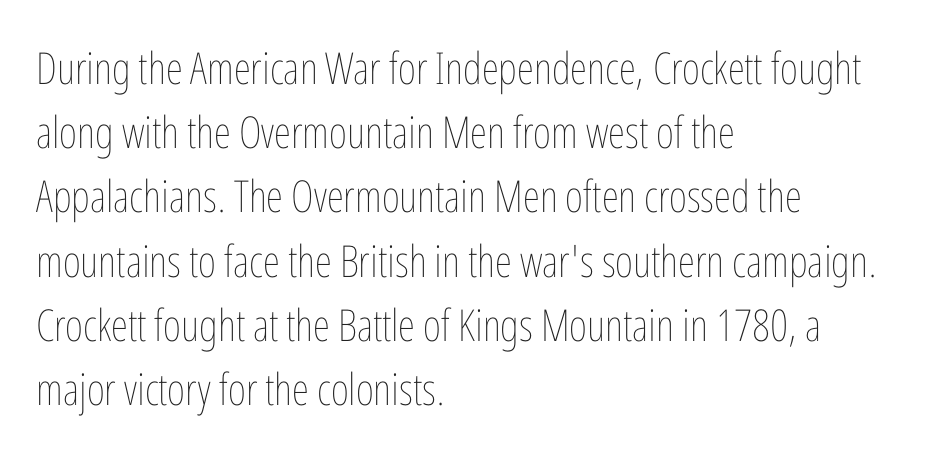
Q: Is the text bold? A: No.
Q: Is the text italic (slanted)? A: No, it is upright.
Q: Is the text underlined? A: No.
Q: How is the paragraph aligned? A: Left-aligned.
Q: Is the spacing between letters normal or unusually wide? A: Normal.
Q: Is the spacing between lines tight, normal or loose? A: Normal.
Q: Width (condensed, normal, or wide)? A: Condensed.
Q: Stroke contrast? A: Low.
Q: x-height? A: Medium.
Q: Monospaced? A: No.
